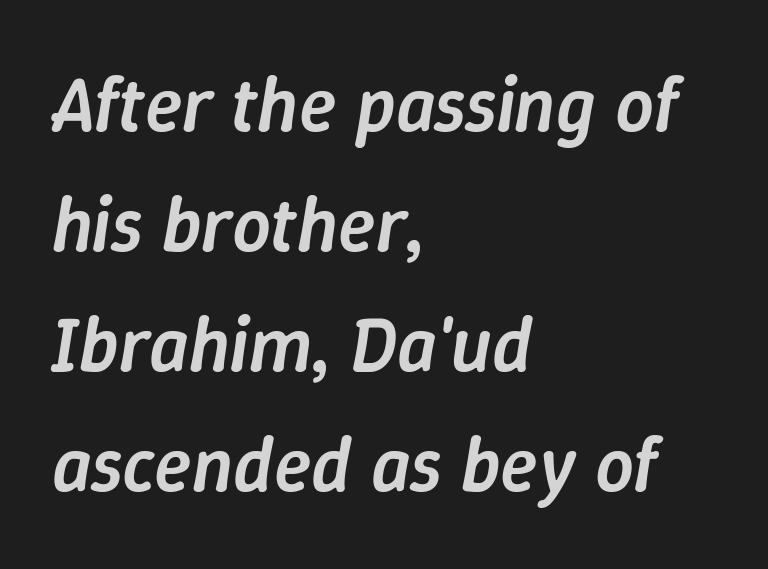
{"italic": "yes", "lean": "right", "slant_degrees": 9, "bold": "semi", "weight": "semibold", "width": "normal", "stroke_contrast": "low", "x_height": "medium", "monospaced": "no", "underline": "no", "align": "left", "line_spacing": "normal", "line_spacing_ratio": 1.56, "letter_spacing": "normal", "letter_spacing_em": 0.0, "glyph_px": 77}
